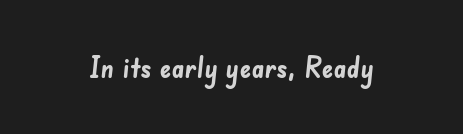
Thick stems and heavy bowls — unmistakably bold. Look at the tracking — it's just the regular setting, nothing added. Any mark beneath the type? The region is blank. A typesetter would label this face a sans. Do the characters align in a grid? No, the font is proportional.
